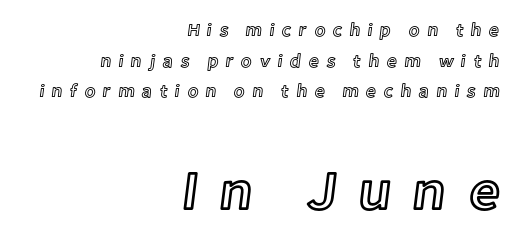
Between these two stacked blocks, the lower one wins on size. The strip under each line holds only bare page. These lines are rendered in a variable-pitch font. Compared with a flush-left layout, this one pins lines to the opposite, right side. Evenly set lines give the paragraph a standard silhouette. The letterforms stand isolated, each surrounded by extra space.
